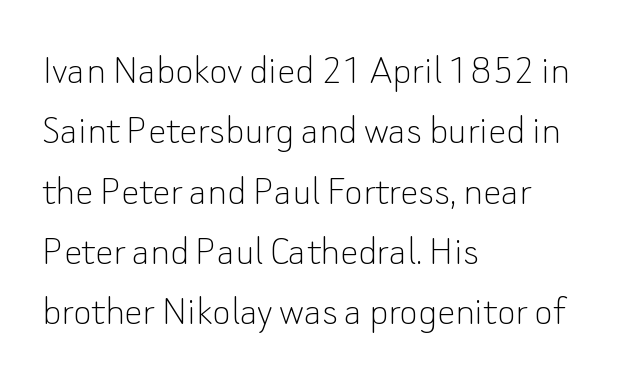
The rendering keeps characters at their native spacing. The designer went with a sans here, leaving each stem footless. The passage shown is typed in a proportional face where columns would drift. Each stroke keeps to a modest, everyday thickness or less. This rendering features lettering with no underline.
